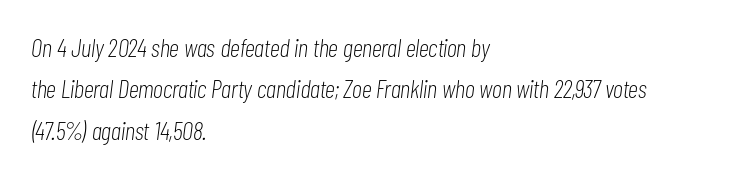
{"italic": "yes", "lean": "right", "slant_degrees": 7, "bold": "no", "underline": "no", "align": "left", "line_spacing": "normal", "line_spacing_ratio": 1.59, "letter_spacing": "normal", "letter_spacing_em": 0.0, "glyph_px": 26}
